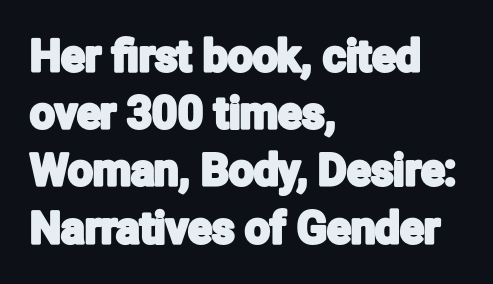
Q: Is the text italic (slanted)? A: No, it is upright.
Q: Is the typeface a serif or a sans-serif typeface? A: Sans-serif.
Q: Is the text underlined? A: No.
Q: How is the paragraph aligned? A: Left-aligned.
Q: Is the spacing between letters normal or unusually wide? A: Normal.
Q: Is the spacing between lines tight, normal or loose? A: Normal.
Q: Width (condensed, normal, or wide)? A: Condensed.
Q: Stroke contrast? A: Low.
Q: x-height? A: Medium.
Q: Monospaced? A: No.
